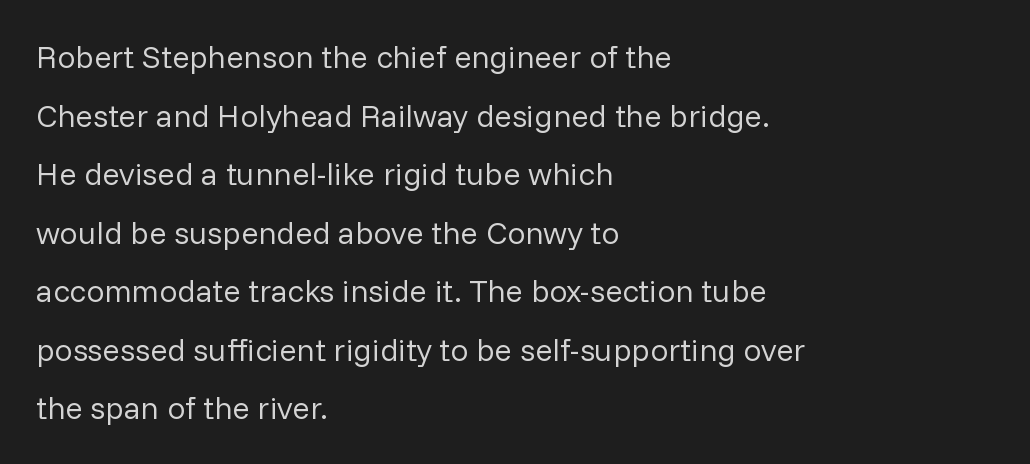
Q: Is the text bold? A: No.
Q: Is the text italic (slanted)? A: No, it is upright.
Q: Is the typeface a serif or a sans-serif typeface? A: Sans-serif.
Q: Is the text underlined? A: No.
Q: How is the paragraph aligned? A: Left-aligned.
Q: Is the spacing between letters normal or unusually wide? A: Normal.
Q: Width (condensed, normal, or wide)? A: Normal.
Q: Stroke contrast? A: Low.
Q: x-height? A: Medium.
Q: Monospaced? A: No.
